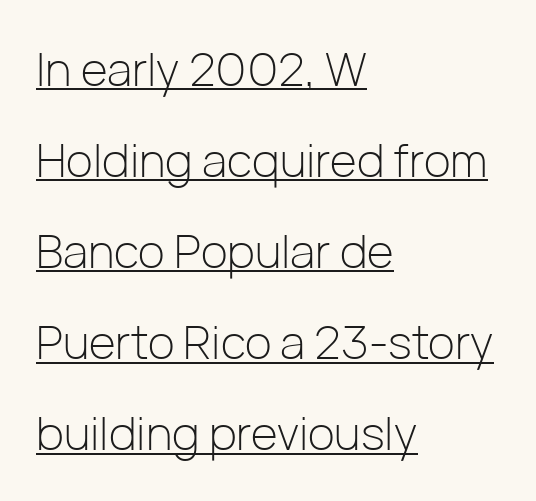
Q: Is the text bold? A: No.
Q: Is the text italic (slanted)? A: No, it is upright.
Q: Is the typeface a serif or a sans-serif typeface? A: Sans-serif.
Q: Is the text underlined? A: Yes.
Q: How is the paragraph aligned? A: Left-aligned.
Q: Is the spacing between letters normal or unusually wide? A: Normal.
Q: Is the spacing between lines tight, normal or loose? A: Loose.
Q: Width (condensed, normal, or wide)? A: Normal.
Q: Stroke contrast? A: Low.
Q: x-height? A: Medium.
Q: Monospaced? A: No.
